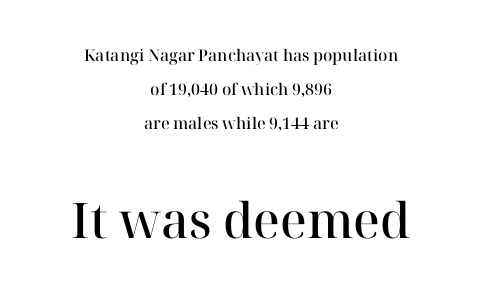
Q: Is the text bold? A: Semi-bold.
Q: Is the text italic (slanted)? A: No, it is upright.
Q: Is the typeface a serif or a sans-serif typeface? A: Serif.
Q: Is the text underlined? A: No.
Q: How is the paragraph aligned? A: Centered.
Q: Is the spacing between letters normal or unusually wide? A: Normal.
Q: Is the spacing between lines tight, normal or loose? A: Loose.
Q: Which block of text is set in a larger size, the first (top) or the second (bottom)? A: The second (bottom) one.
Q: Width (condensed, normal, or wide)? A: Normal.
Q: Stroke contrast? A: High.
Q: x-height? A: Medium.
Q: Monospaced? A: No.
